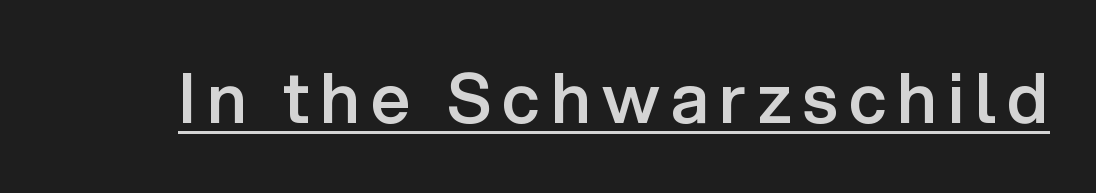
{"serif": "no", "italic": "no", "bold": "semi", "weight": "semibold", "width": "normal", "stroke_contrast": "low", "x_height": "medium", "monospaced": "no", "underline": "yes", "glyph_px": 69}
